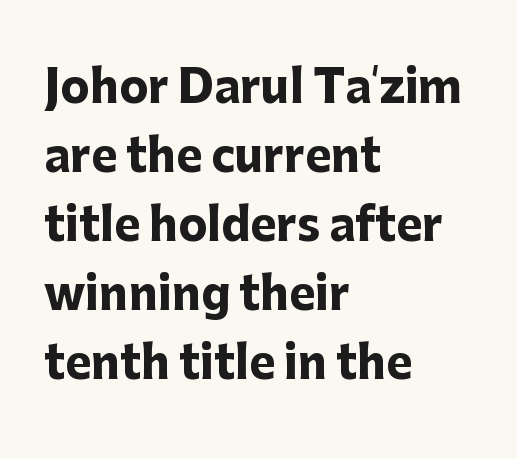
The image shows 44 px heavy sans-serif type, upright; set left-aligned, normal line spacing (1.57x), normal letter spacing, not underlined; low stroke contrast and a medium x-height.
